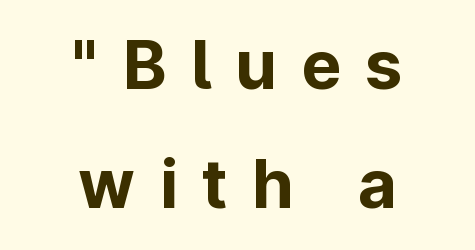
The image shows 67 px bold sans-serif type, upright; set centered, line spacing 1.78x, unusually wide letter spacing (+0.36 em), not underlined; low stroke contrast and a medium x-height.
